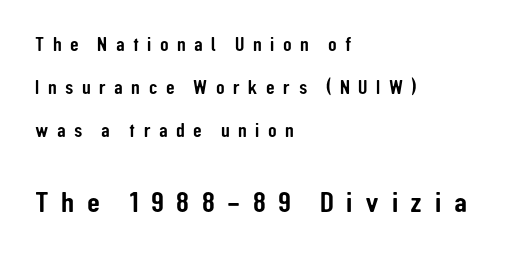
The image shows 30 px condensed sans-serif type, upright; set left-aligned, loose line spacing (2.15x), unusually wide letter spacing (+0.42 em), not underlined; the second (bottom) block is 1.5x larger; low stroke contrast and a medium x-height.
